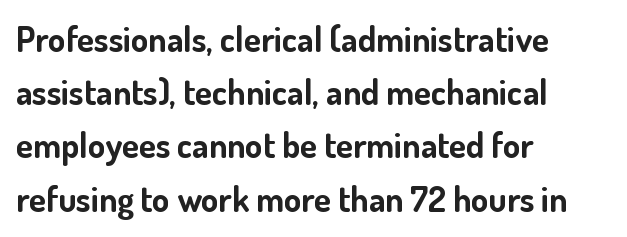
Q: Is the text bold? A: Yes.
Q: Is the text italic (slanted)? A: No, it is upright.
Q: Is the typeface a serif or a sans-serif typeface? A: Sans-serif.
Q: Is the text underlined? A: No.
Q: How is the paragraph aligned? A: Left-aligned.
Q: Is the spacing between letters normal or unusually wide? A: Normal.
Q: Is the spacing between lines tight, normal or loose? A: Normal.
Q: Width (condensed, normal, or wide)? A: Normal.
Q: Stroke contrast? A: Low.
Q: x-height? A: Small.
Q: Monospaced? A: No.
